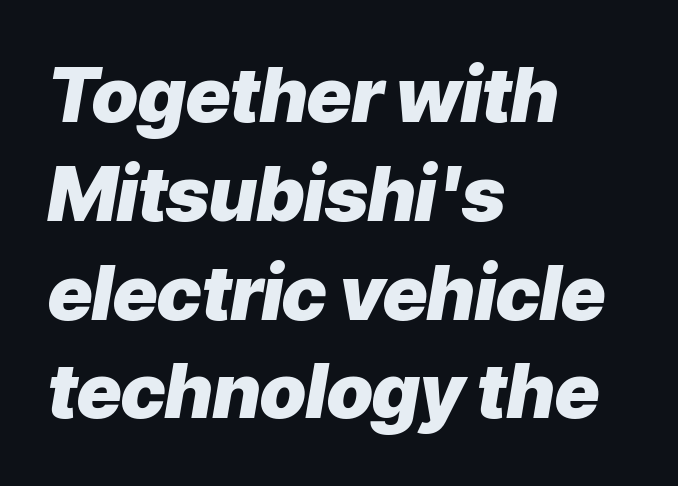
The image shows 76 px heavy type, italic (leaning right); set left-aligned, normal line spacing (1.3x), normal letter spacing, not underlined; low stroke contrast and a medium x-height.
